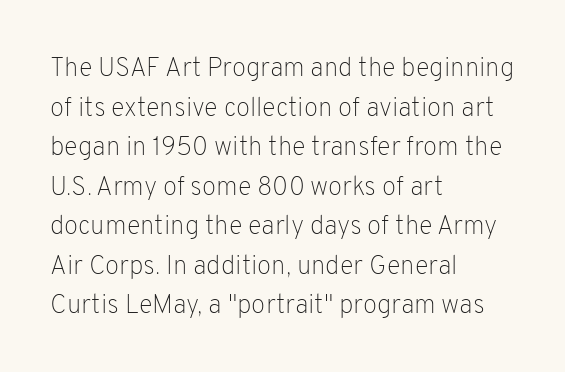
{"italic": "no", "bold": "no", "underline": "no", "align": "left", "line_spacing": "normal", "line_spacing_ratio": 1.52, "letter_spacing": "normal", "letter_spacing_em": 0.0, "glyph_px": 26}
